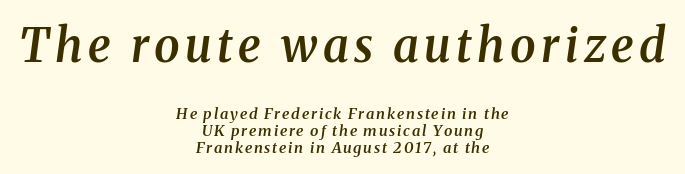
The passage is arranged like a title page — every line centered. Anything drawn beneath the words? Only blank space. The first block has been scaled up relative to the second. Check where the strokes stop: tiny serifs finish them off. Does the leading feel generous? Not at all — it's pinched. Style check: oblique.
